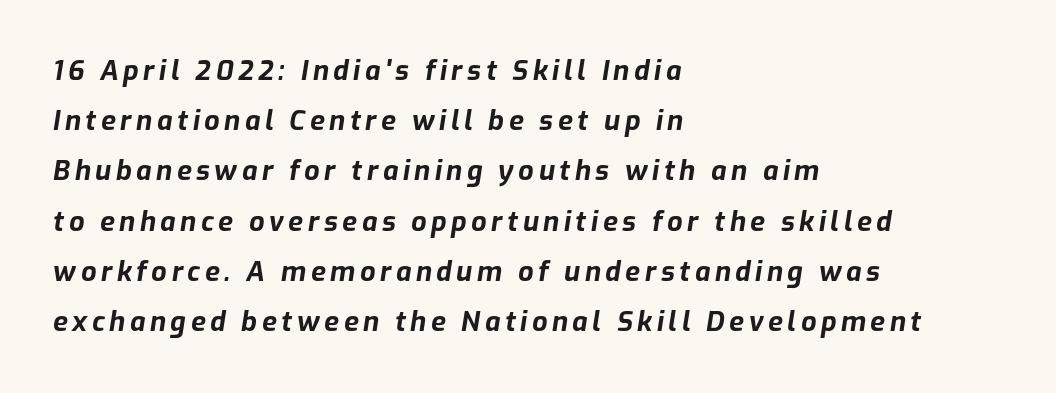
The image shows 27 px bold type, italic (leaning right); set left-aligned, line spacing 1.86x, not underlined.
